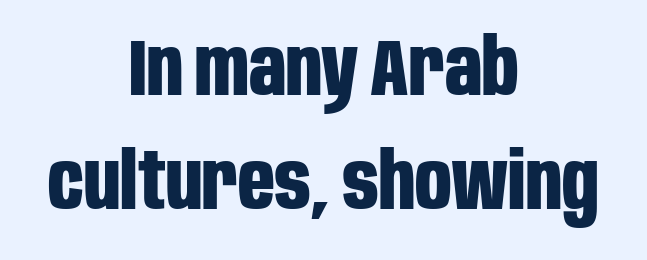
The image shows 80 px bold, condensed sans-serif type, upright; set centered, normal line spacing (1.42x), normal letter spacing, not underlined; low stroke contrast and a large x-height.
